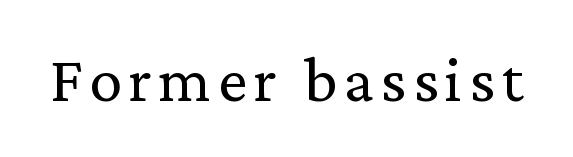
Q: Is the text bold? A: No.
Q: Is the text italic (slanted)? A: No, it is upright.
Q: Is the typeface a serif or a sans-serif typeface? A: Serif.
Q: Is the text underlined? A: No.
Q: Width (condensed, normal, or wide)? A: Normal.
Q: Stroke contrast? A: Low.
Q: x-height? A: Medium.
Q: Monospaced? A: No.
